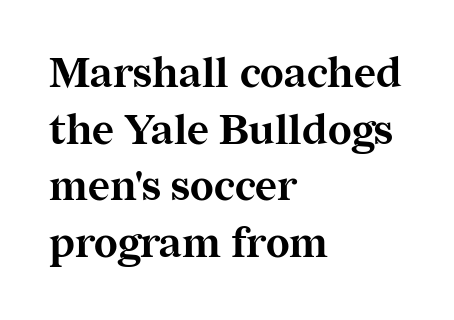
Q: Is the text bold? A: Yes.
Q: Is the text italic (slanted)? A: No, it is upright.
Q: Is the typeface a serif or a sans-serif typeface? A: Serif.
Q: Is the text underlined? A: No.
Q: How is the paragraph aligned? A: Left-aligned.
Q: Is the spacing between letters normal or unusually wide? A: Normal.
Q: Is the spacing between lines tight, normal or loose? A: Normal.
Q: Width (condensed, normal, or wide)? A: Normal.
Q: Stroke contrast? A: Medium.
Q: x-height? A: Medium.
Q: Monospaced? A: No.
